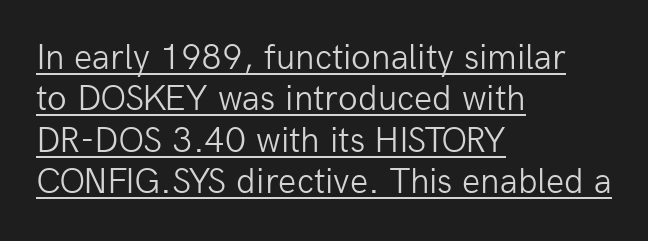
The image shows 36 px light sans-serif type, upright; set left-aligned, tight line spacing (1.15x), normal letter spacing, underlined; low stroke contrast and a medium x-height.
